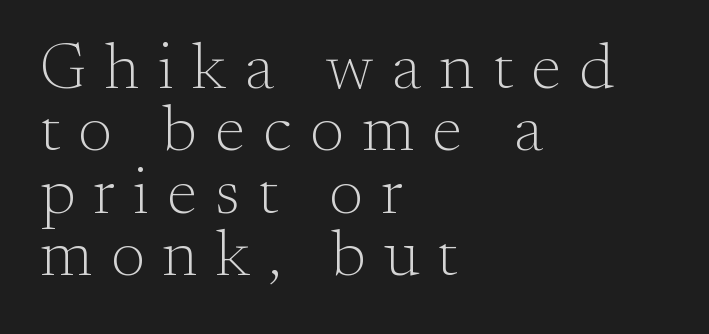
{"serif": "yes", "italic": "no", "bold": "no", "weight": "light", "width": "normal", "stroke_contrast": "medium", "x_height": "small", "monospaced": "no", "underline": "no", "align": "left", "line_spacing": "tight", "line_spacing_ratio": 0.96, "letter_spacing": "wide", "letter_spacing_em": 0.28, "glyph_px": 65}
